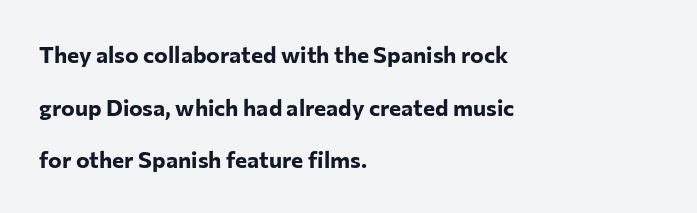
The image shows 23 px bold type, upright; set left-aligned, loose line spacing (2.29x), normal letter spacing, not underlined.
